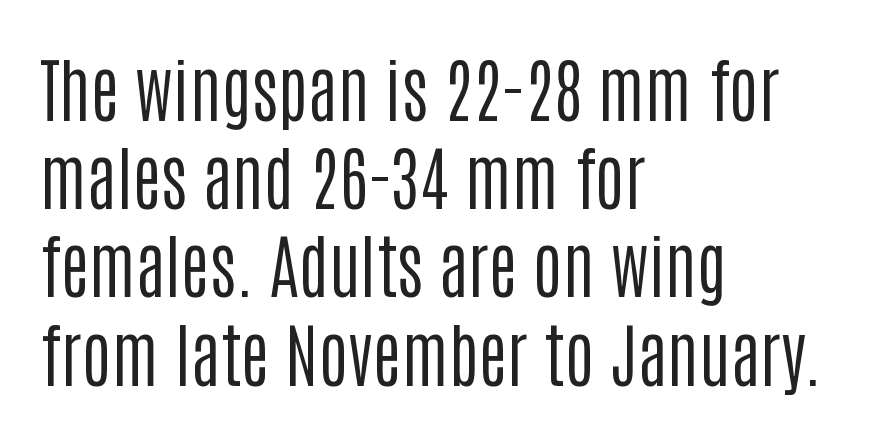
The image shows 70 px regular-weight, condensed sans-serif type, upright; set left-aligned, normal line spacing (1.26x), normal letter spacing, not underlined; low stroke contrast and a large x-height.
